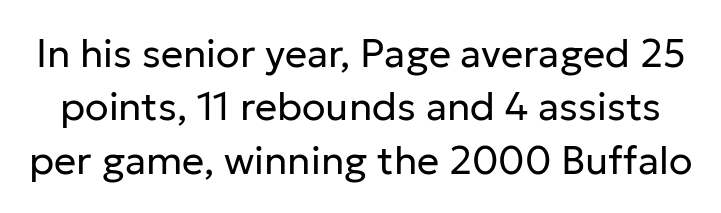
Q: Is the text bold? A: No.
Q: Is the text italic (slanted)? A: No, it is upright.
Q: Is the typeface a serif or a sans-serif typeface? A: Sans-serif.
Q: Is the text underlined? A: No.
Q: Is the spacing between letters normal or unusually wide? A: Normal.
Q: Is the spacing between lines tight, normal or loose? A: Normal.
Q: Width (condensed, normal, or wide)? A: Normal.
Q: Stroke contrast? A: Low.
Q: x-height? A: Medium.
Q: Monospaced? A: No.
